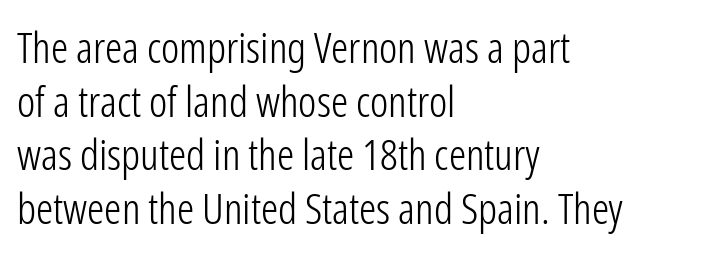
Check under the words: just untouched page. Each letter keeps its own natural width here, so spacing adapts to shape. A normal amount of white space separates one row of letters from the next. The letters look calm and open, with moderate or lighter stems. In CSS terms this would be text-align: left.
